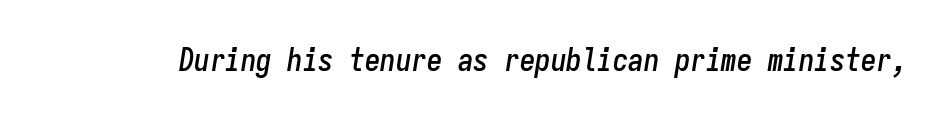
The face used here has a pronounced slope to its letters. Think of a typewriter: that constant character pitch is what you see here. The zone under the glyphs is completely vacant. The tracking reads as untouched default to a designer's eye.
